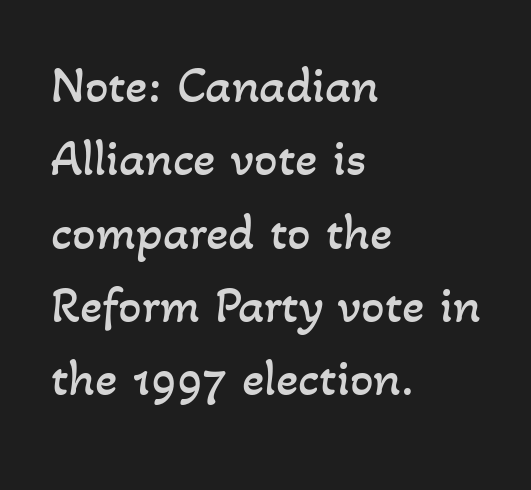
The strokes carry an ordinary text weight at most. Check under the words: just untouched page. Leftover space on each line is placed entirely after the last word. The vertical gap from one line to the next is medium. Do the characters align in a grid? No, the font is proportional.
